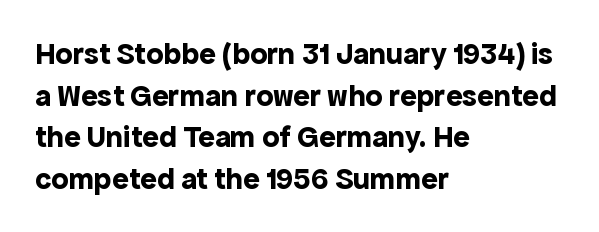
The image shows 31 px bold sans-serif type, upright; set left-aligned, normal line spacing (1.34x), normal letter spacing, not underlined; a medium x-height.
